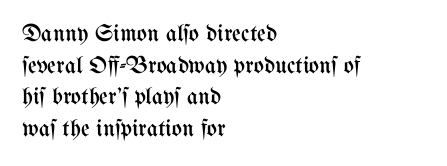
Leftover space on each line is placed entirely after the last word. The typesetting does not lean heavy: it is not bold. Honestly, the letter spacing is just normal — you wouldn't notice it. Underline: absent. If you drew a line through each stem, it would be perfectly vertical.
